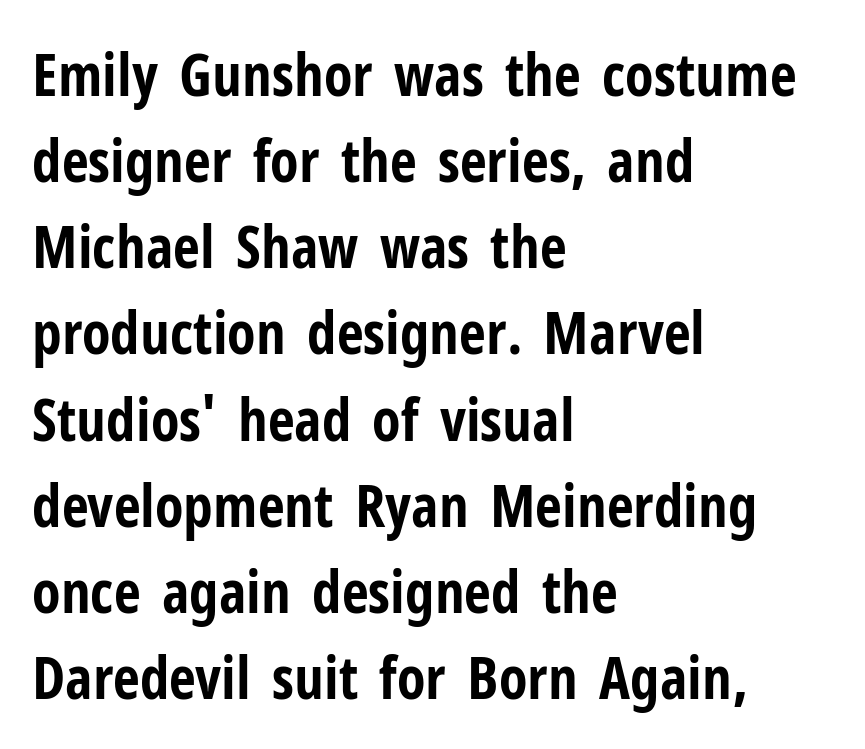
Leftover space on each line is placed entirely after the last word. Default kerning and tracking; the words read as compact shapes. A typesetter would call this proportional, since set widths differ per character. The glyphs in this specimen are sans serif. Reading down the column, the eye jumps a familiar distance to each next line.
